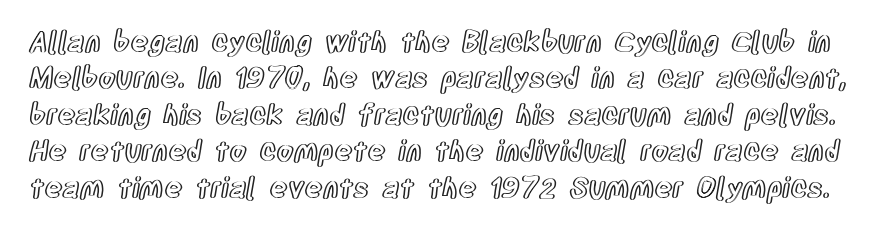
The image shows 28 px condensed type; set normal line spacing (1.3x), normal letter spacing, not underlined; a large x-height.
